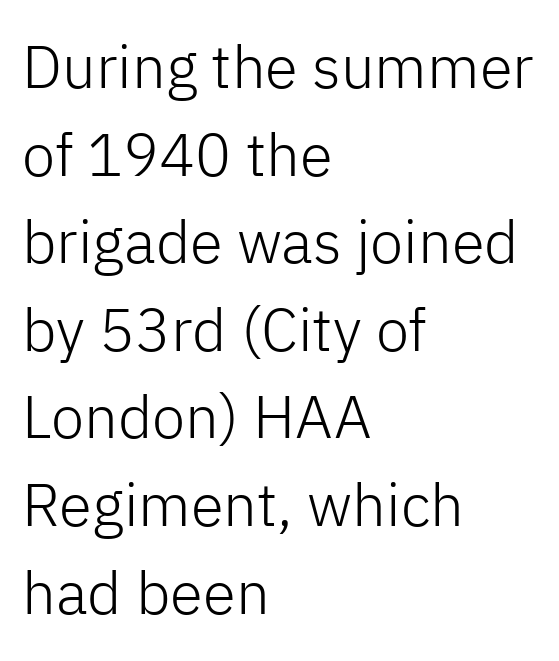
Q: Is the text bold? A: No.
Q: Is the text italic (slanted)? A: No, it is upright.
Q: Is the typeface a serif or a sans-serif typeface? A: Sans-serif.
Q: Is the text underlined? A: No.
Q: How is the paragraph aligned? A: Left-aligned.
Q: Is the spacing between letters normal or unusually wide? A: Normal.
Q: Is the spacing between lines tight, normal or loose? A: Normal.
Q: Width (condensed, normal, or wide)? A: Normal.
Q: Stroke contrast? A: Low.
Q: x-height? A: Medium.
Q: Monospaced? A: No.
